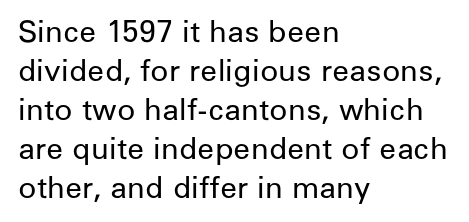
The image shows 30 px regular-weight sans-serif type, upright; set left-aligned, normal line spacing (1.3x), normal letter spacing, not underlined; low stroke contrast and a medium x-height.
